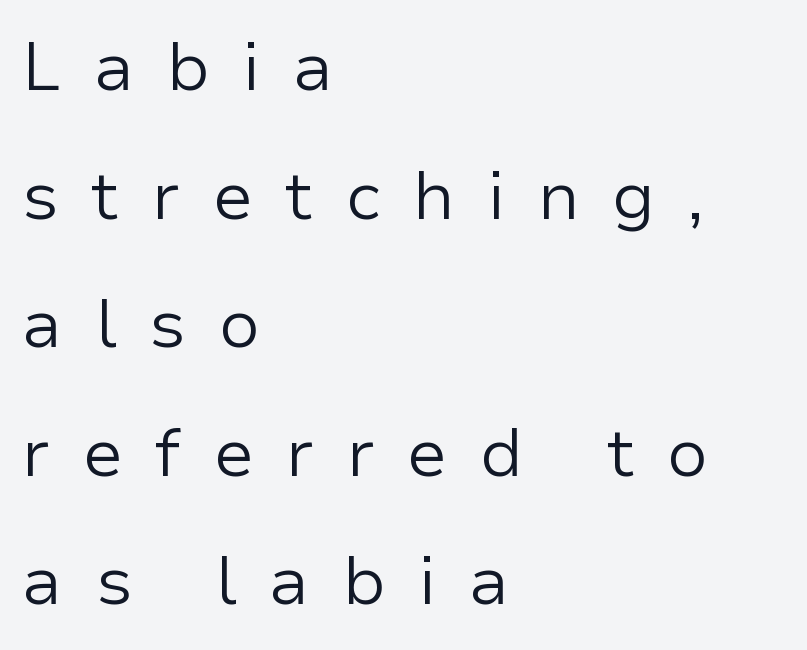
{"serif": "no", "italic": "no", "bold": "no", "weight": "regular", "width": "normal", "stroke_contrast": "low", "x_height": "medium", "monospaced": "no", "underline": "no", "align": "left", "line_spacing_ratio": 1.89, "letter_spacing": "wide", "letter_spacing_em": 0.47, "glyph_px": 68}
